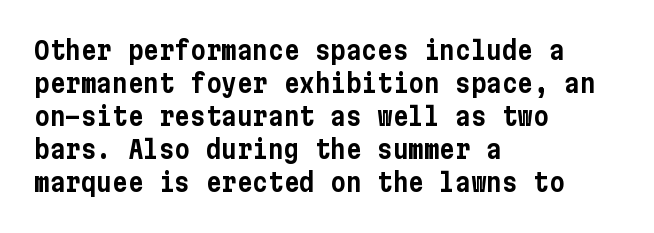
The foot of each line stays bare and open. Leading matches the norm, producing a regular column. The paragraph shown leans on its left margin. The gaps between neighbouring characters are ordinary and unremarkable. Italic? Not at all — the glyphs are vertical.
